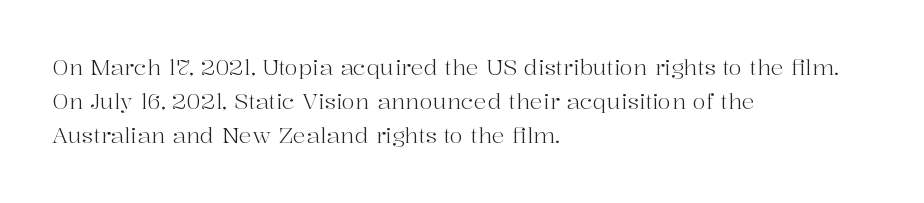
The image shows 22 px text type, upright; set left-aligned, normal line spacing (1.55x), normal letter spacing, not underlined.
